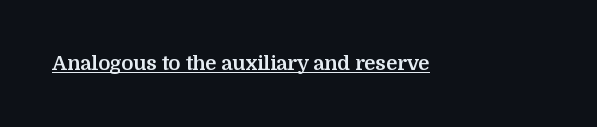
The image shows 20 px bold type, upright; set normal letter spacing, underlined.
